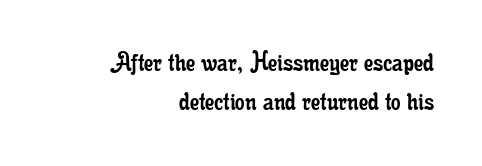
The image shows 30 px regular-weight, condensed serif type, upright; set right-aligned, normal line spacing (1.3x), normal letter spacing, not underlined; low stroke contrast and a small x-height.
